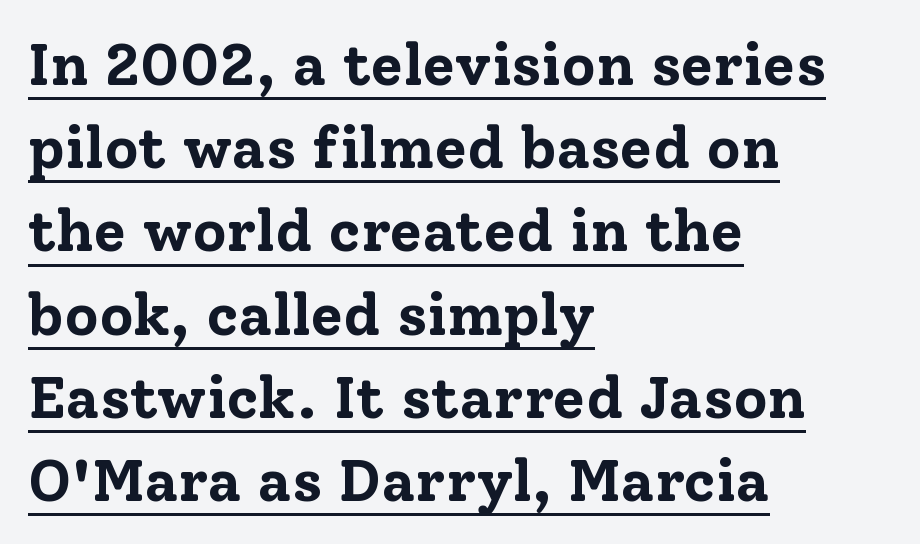
This sample has the flowing, uneven cadence of proportional lettering. Words appear dense and cohesive because spacing is normal. Typeset ragged right — the left edge is the straight one. The type sits square on the baseline with zero lean. Small tapered or slab feet sit at the stroke ends, so this counts as serif.
